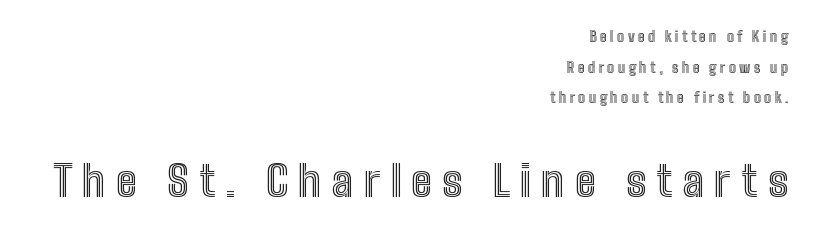
Rendered with straight, roman letterforms. Which of the two is more prominent by size? The second, at the bottom. These lines are set flush right with a ragged left edge. The letters advance in unequal steps, a hallmark of proportional type. The passage shown stacks its lines with a broad gap.
